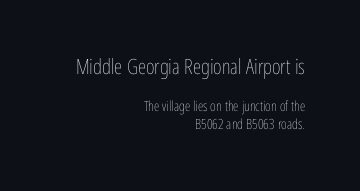
Q: Is the text bold? A: No.
Q: Is the text italic (slanted)? A: No, it is upright.
Q: Is the text underlined? A: No.
Q: How is the paragraph aligned? A: Right-aligned.
Q: Is the spacing between letters normal or unusually wide? A: Normal.
Q: Is the spacing between lines tight, normal or loose? A: Normal.
Q: Which block of text is set in a larger size, the first (top) or the second (bottom)? A: The first (top) one.
